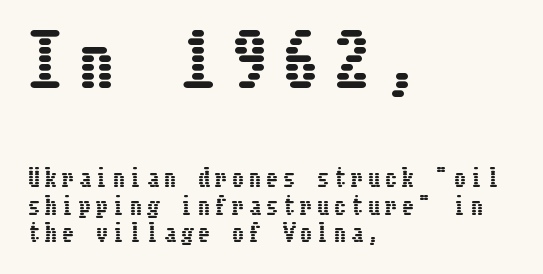
{"italic": "no", "width": "condensed", "stroke_contrast": "low", "x_height": "medium", "underline": "no", "align": "left", "line_spacing_ratio": 1.2, "letter_spacing": "wide", "letter_spacing_em": 0.24, "larger_block": "first", "size_ratio": 3.0, "glyph_px": 69}
